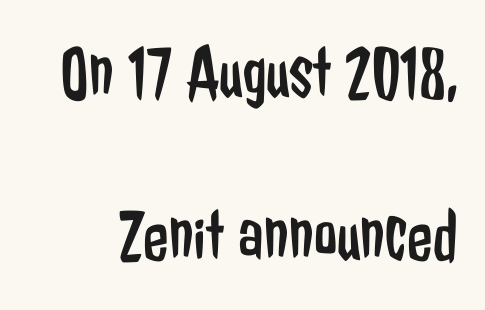
No letter is thick-stroked: the sample isn't bold. Decoration check: the copy has no underline. Students, note that the glyphs here touch the page at normal intervals. Rendered with straight, roman letterforms. Spacing verdict: proportional, widths tailored to each character.
